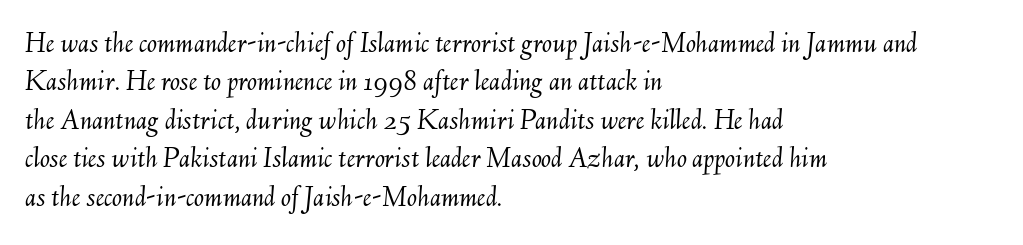
Students, observe: this is what conventionally led text looks like. Is the type slanted? Yes — the strokes lean at a clear angle. These lines stack with their left ends in a neat column. Honestly, there is no underline to notice here at all.
